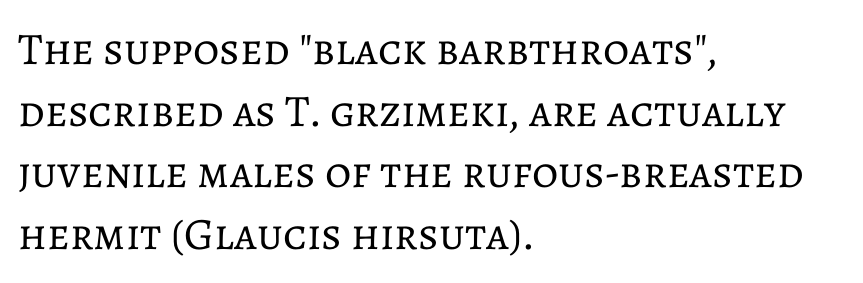
Q: Is the text bold? A: No.
Q: Is the text italic (slanted)? A: No, it is upright.
Q: Is the text underlined? A: No.
Q: How is the paragraph aligned? A: Left-aligned.
Q: Is the spacing between letters normal or unusually wide? A: Normal.
Q: Is the spacing between lines tight, normal or loose? A: Normal.
Q: Width (condensed, normal, or wide)? A: Normal.
Q: Stroke contrast? A: Low.
Q: x-height? A: Medium.
Q: Monospaced? A: No.
